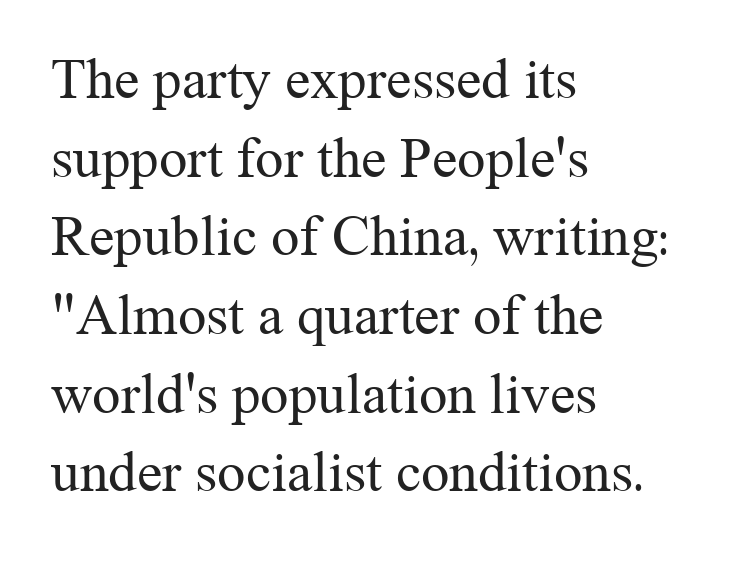
The image shows 57 px regular-weight serif type, upright; set left-aligned, normal line spacing (1.38x), normal letter spacing, not underlined; medium stroke contrast and a medium x-height.
